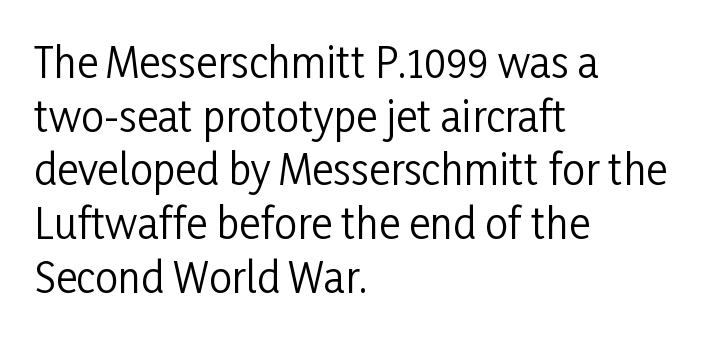
Q: Is the text bold? A: No.
Q: Is the text italic (slanted)? A: No, it is upright.
Q: Is the typeface a serif or a sans-serif typeface? A: Sans-serif.
Q: Is the text underlined? A: No.
Q: How is the paragraph aligned? A: Left-aligned.
Q: Is the spacing between letters normal or unusually wide? A: Normal.
Q: Is the spacing between lines tight, normal or loose? A: Normal.
Q: Width (condensed, normal, or wide)? A: Condensed.
Q: Stroke contrast? A: Low.
Q: x-height? A: Medium.
Q: Monospaced? A: No.
